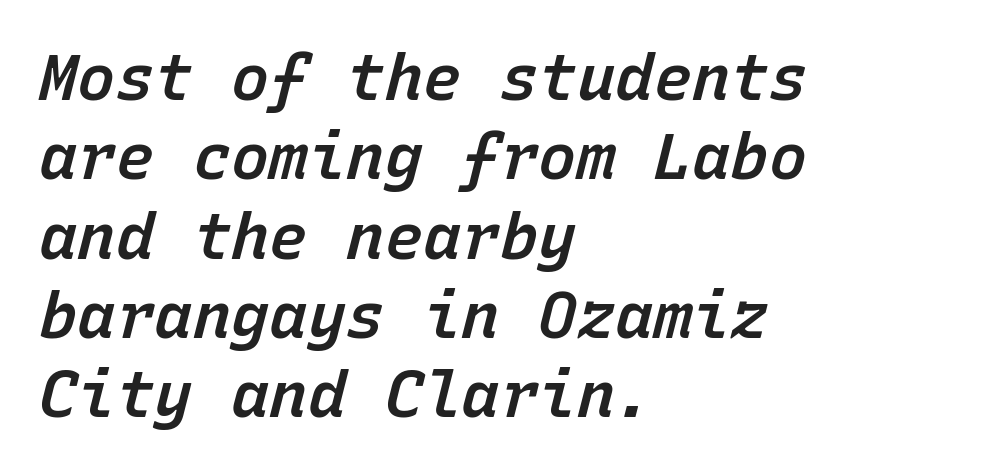
{"italic": "yes", "lean": "right", "slant_degrees": 15, "bold": "semi", "weight": "semibold", "width": "normal", "stroke_contrast": "low", "x_height": "medium", "monospaced": "yes", "underline": "no", "align": "left", "line_spacing_ratio": 1.24, "letter_spacing": "normal", "letter_spacing_em": 0.0, "glyph_px": 64}
